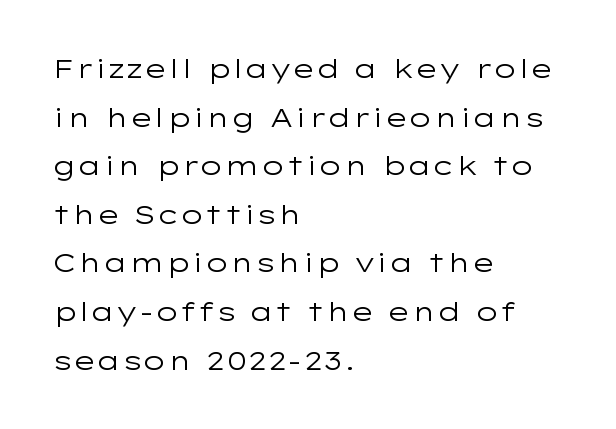
Q: Is the text bold? A: No.
Q: Is the text italic (slanted)? A: No, it is upright.
Q: Is the text underlined? A: No.
Q: How is the paragraph aligned? A: Left-aligned.
Q: Is the spacing between letters normal or unusually wide? A: Normal.
